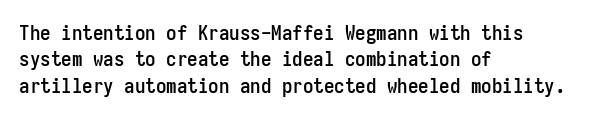
Is there much room between lines? A standard amount, neither cramped nor airy. The line texture is even and compact thanks to regular tracking. In terms of posture, this sample is upright. The paragraph has a hard left edge and a soft right edge. The strip under each line holds only bare page.
